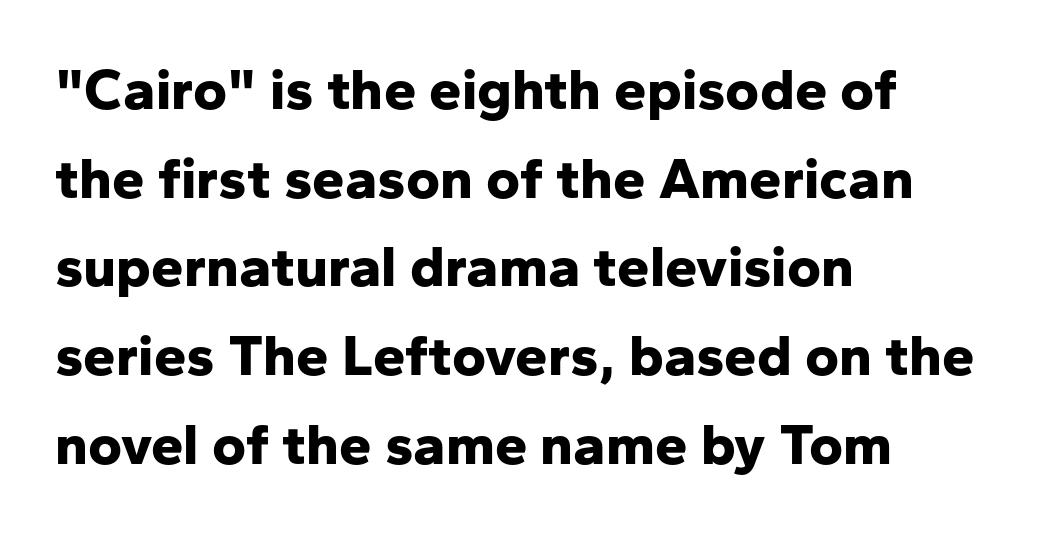
{"serif": "no", "italic": "no", "bold": "yes", "weight": "bold", "width": "normal", "stroke_contrast": "low", "x_height": "medium", "monospaced": "no", "underline": "no", "align": "left", "line_spacing": "normal", "line_spacing_ratio": 1.53, "letter_spacing": "normal", "letter_spacing_em": 0.0, "glyph_px": 58}
